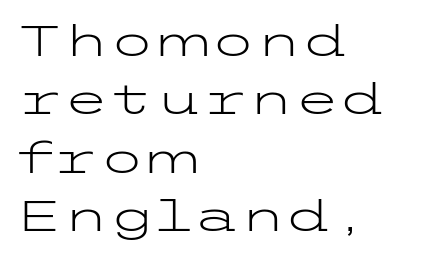
The image shows 42 px light, wide sans-serif type, upright; set left-aligned, normal line spacing (1.39x), normal letter spacing, not underlined; low stroke contrast and a medium x-height.
